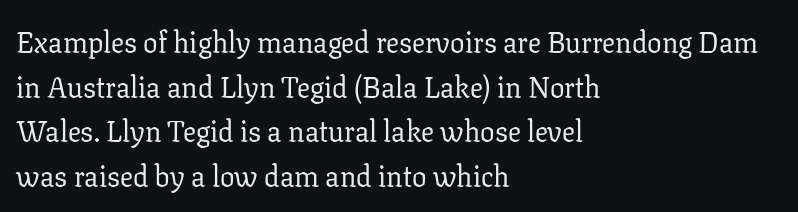
The letters stand upright; this is a roman face. Look at the bottom of the vertical strokes: they flare into serifs here. The lines are quadded left. The letters look calm and open, with moderate or lighter stems. Does extra space separate the letters? No, they use regular spacing. Has an underline been added? It has not.
